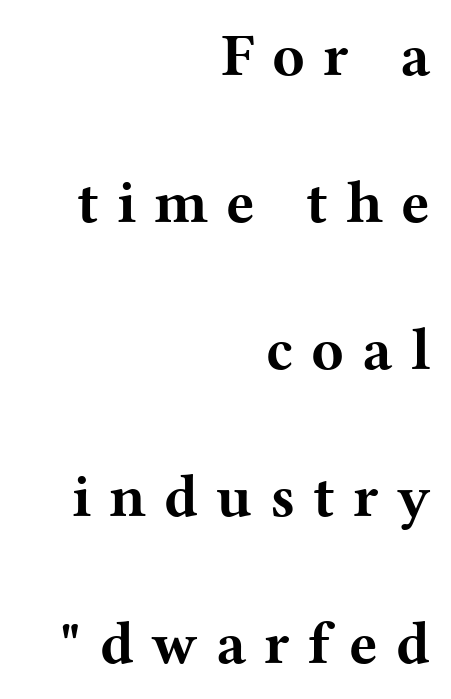
Q: Is the text bold? A: Yes.
Q: Is the text italic (slanted)? A: No, it is upright.
Q: Is the typeface a serif or a sans-serif typeface? A: Serif.
Q: Is the text underlined? A: No.
Q: How is the paragraph aligned? A: Right-aligned.
Q: Is the spacing between letters normal or unusually wide? A: Unusually wide.
Q: Is the spacing between lines tight, normal or loose? A: Loose.
Q: Width (condensed, normal, or wide)? A: Wide.
Q: Stroke contrast? A: Medium.
Q: x-height? A: Medium.
Q: Monospaced? A: No.
